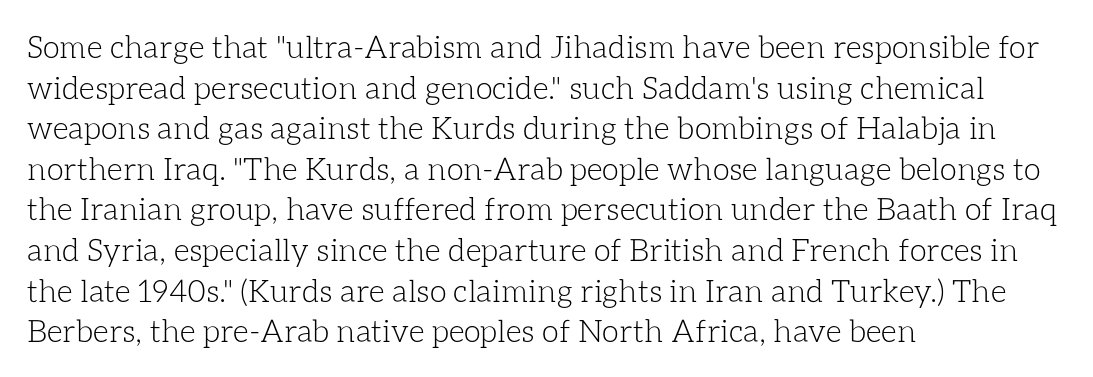
The image shows 31 px light type, upright; set left-aligned, normal line spacing (1.31x), normal letter spacing, not underlined; low stroke contrast and a medium x-height.
